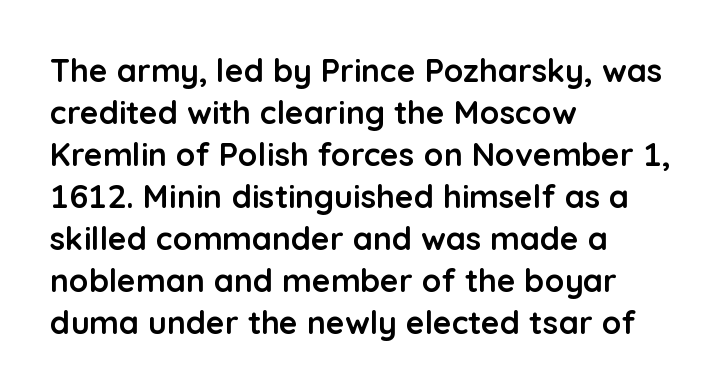
The typesetter chose a ragged-right arrangement here. The horizontal fit of the characters is conventional and even. Here the designer chose a conventional face with non-uniform glyph widths. Horizontal bands of white between lines are of average thickness.
